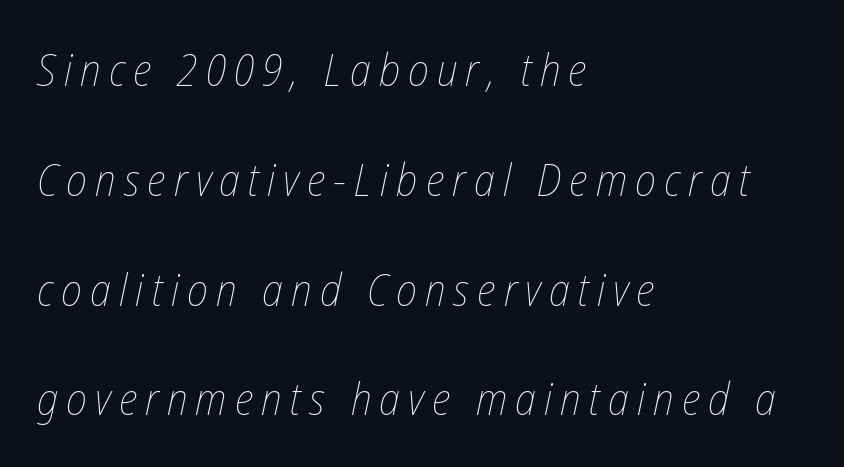
{"italic": "yes", "lean": "right", "slant_degrees": 12, "bold": "no", "weight": "thin", "width": "condensed", "stroke_contrast": "low", "x_height": "medium", "monospaced": "no", "underline": "no", "align": "left", "line_spacing": "loose", "line_spacing_ratio": 2.44, "glyph_px": 45}
